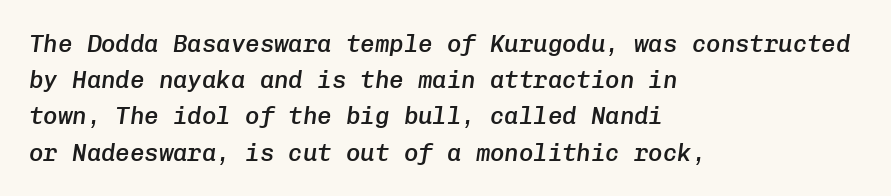
{"italic": "yes", "lean": "right", "slant_degrees": 8, "bold": "semi", "underline": "no", "align": "left", "line_spacing": "normal", "line_spacing_ratio": 1.51, "letter_spacing": "normal", "letter_spacing_em": 0.0, "glyph_px": 24}
